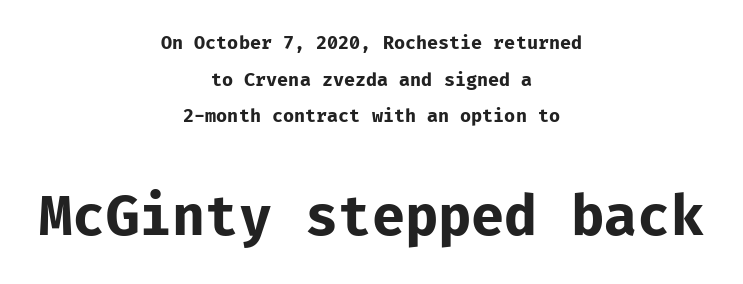
{"serif": "no", "italic": "no", "bold": "yes", "weight": "bold", "width": "normal", "stroke_contrast": "low", "x_height": "medium", "underline": "no", "align": "center", "line_spacing": "loose", "line_spacing_ratio": 2.03, "letter_spacing": "normal", "letter_spacing_em": 0.0, "larger_block": "second", "size_ratio": 3.0, "glyph_px": 54}
